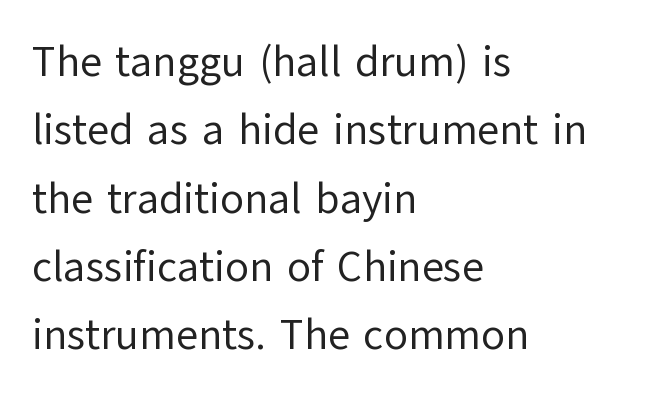
This rendering features lettering with no underline. In terms of leading, this rendering sits right in the middle. Tall strokes in this sample are plumb rather than angled. Is the block centered? No — it sits flush against the left margin.
